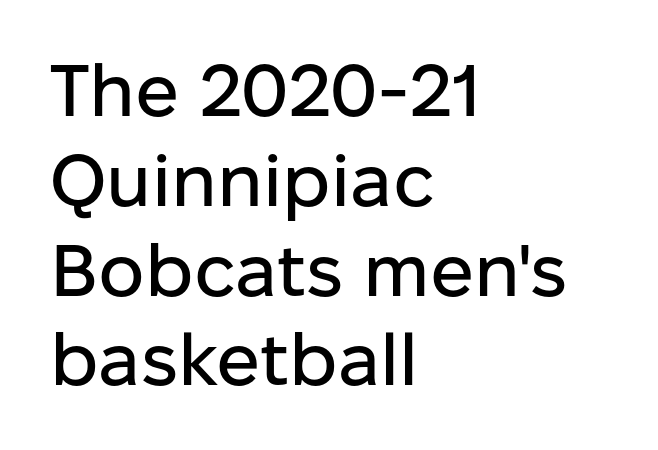
Q: Is the text italic (slanted)? A: No, it is upright.
Q: Is the typeface a serif or a sans-serif typeface? A: Sans-serif.
Q: Is the text underlined? A: No.
Q: How is the paragraph aligned? A: Left-aligned.
Q: Is the spacing between letters normal or unusually wide? A: Normal.
Q: Width (condensed, normal, or wide)? A: Normal.
Q: Stroke contrast? A: Low.
Q: x-height? A: Medium.
Q: Monospaced? A: No.
